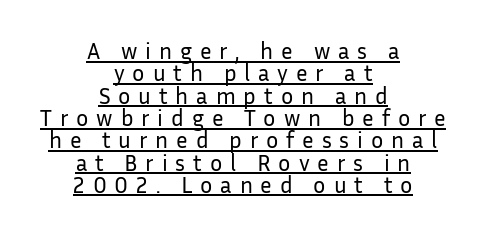
The image shows 23 px text type, upright; set centered, tight line spacing (0.97x), unusually wide letter spacing (+0.34 em), underlined.
